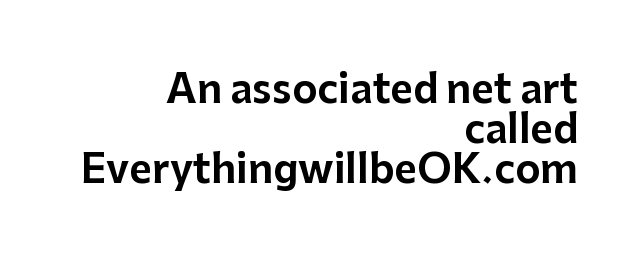
Q: Is the text italic (slanted)? A: No, it is upright.
Q: Is the typeface a serif or a sans-serif typeface? A: Sans-serif.
Q: Is the text underlined? A: No.
Q: How is the paragraph aligned? A: Right-aligned.
Q: Is the spacing between letters normal or unusually wide? A: Normal.
Q: Is the spacing between lines tight, normal or loose? A: Tight.
Q: Width (condensed, normal, or wide)? A: Normal.
Q: Stroke contrast? A: Low.
Q: x-height? A: Medium.
Q: Monospaced? A: No.
